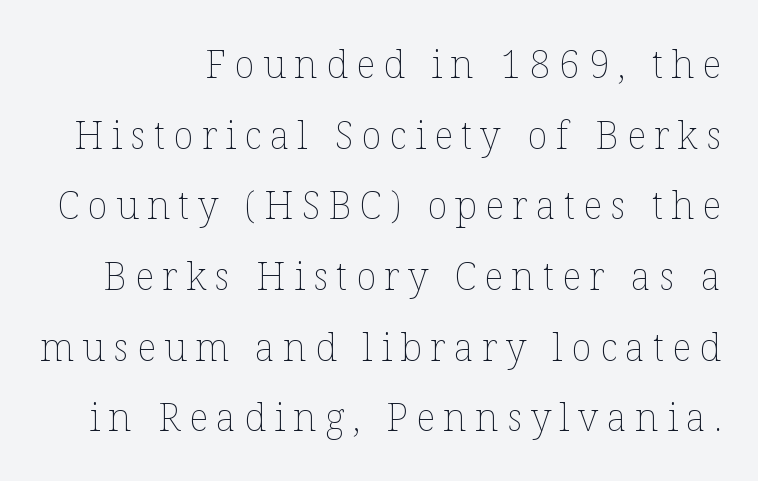
Notice how the stems are strictly vertical — no italics here. Bare-footed words on every line. Weight class: somewhere from thin through regular. You could not count columns in this text — the font is proportionally spaced. This sample uses expanded letter spacing, leaving extra air between glyphs.
